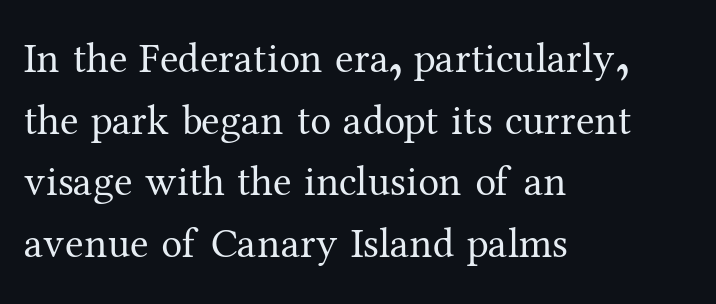
The image shows 42 px regular-weight serif type, upright; set left-aligned, normal line spacing (1.47x), normal letter spacing, not underlined; medium stroke contrast and a medium x-height.
